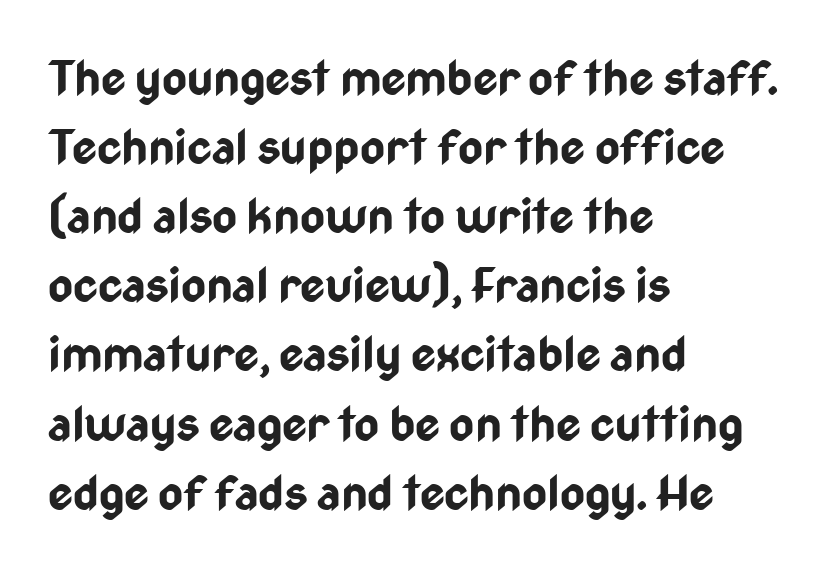
Q: Is the text bold? A: Yes.
Q: Is the text italic (slanted)? A: No, it is upright.
Q: Is the typeface a serif or a sans-serif typeface? A: Sans-serif.
Q: Is the text underlined? A: No.
Q: How is the paragraph aligned? A: Left-aligned.
Q: Is the spacing between letters normal or unusually wide? A: Normal.
Q: Is the spacing between lines tight, normal or loose? A: Normal.
Q: Width (condensed, normal, or wide)? A: Condensed.
Q: Stroke contrast? A: Low.
Q: x-height? A: Medium.
Q: Monospaced? A: No.
